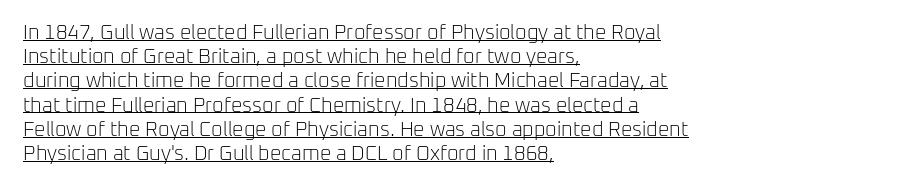
The image shows 20 px text type, upright; set left-aligned, line spacing 1.21x, normal letter spacing, underlined.
